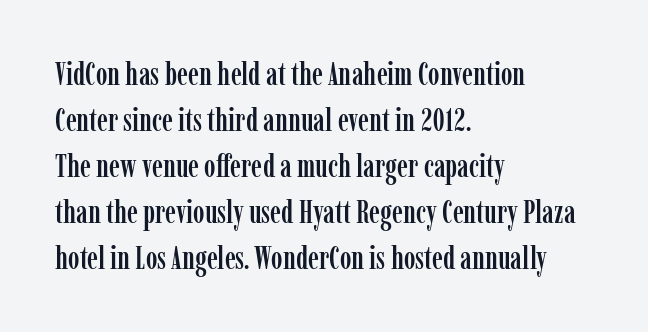
The image shows 31 px condensed serif type, upright; set left-aligned, normal line spacing (1.48x), normal letter spacing, not underlined; low stroke contrast and a medium x-height.
